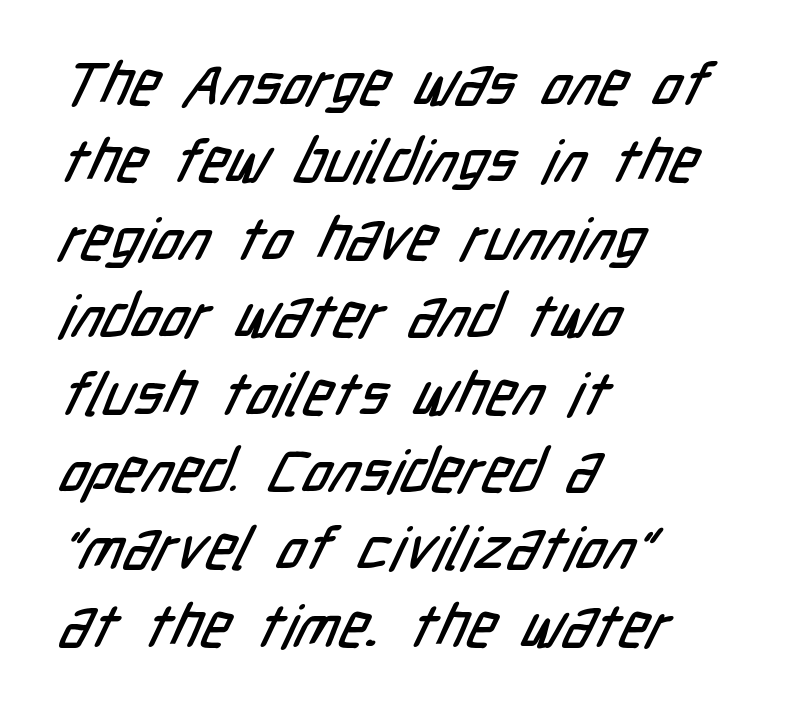
Q: Is the typeface a serif or a sans-serif typeface? A: Sans-serif.
Q: Is the text underlined? A: No.
Q: How is the paragraph aligned? A: Left-aligned.
Q: Is the spacing between letters normal or unusually wide? A: Normal.
Q: Is the spacing between lines tight, normal or loose? A: Normal.
Q: Width (condensed, normal, or wide)? A: Condensed.
Q: Stroke contrast? A: Low.
Q: x-height? A: Medium.
Q: Monospaced? A: No.
